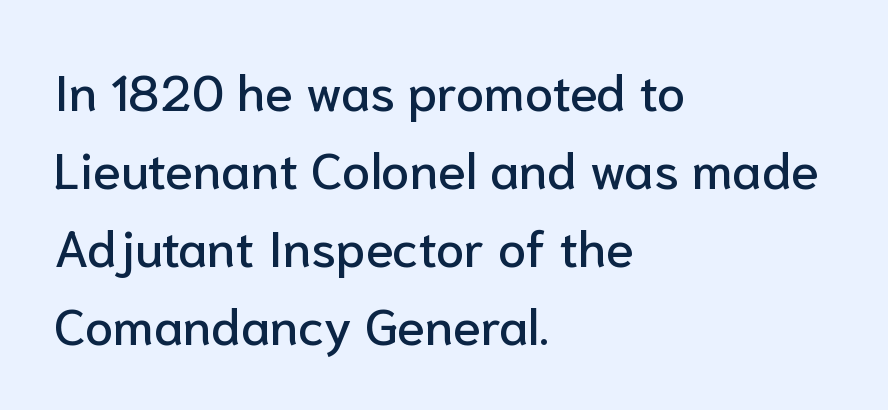
Honestly, the letter spacing is just normal — you wouldn't notice it. Is this a sans? Yes — the strokes have no serifs. The glyphs are unaccompanied by any horizontal stroke below them. The lines are quadded left. This sample has the flowing, uneven cadence of proportional lettering.
